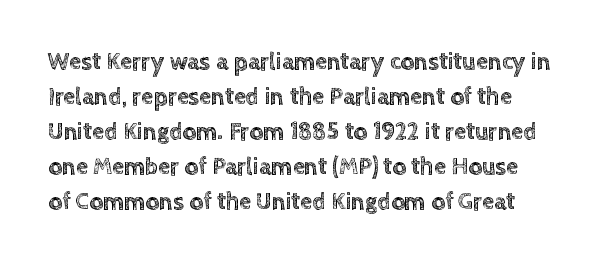
The leading is moderate, giving the passage an even texture. When letters stand straight like this, we call the style roman or upright. These lines keep a tight, regular rhythm from letter to letter. The space beneath each line is pristine and unruled.
